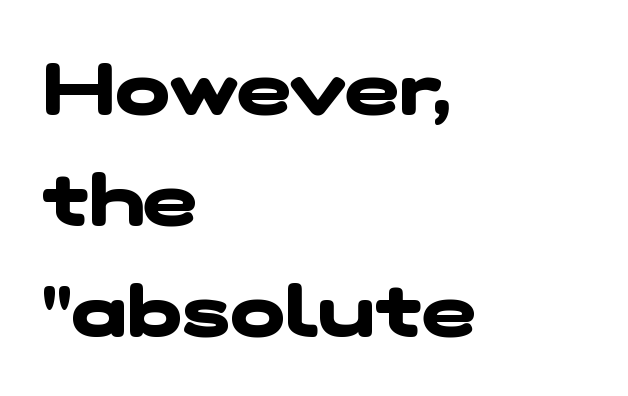
Q: Is the text bold? A: Yes.
Q: Is the typeface a serif or a sans-serif typeface? A: Sans-serif.
Q: Is the text underlined? A: No.
Q: How is the paragraph aligned? A: Left-aligned.
Q: Is the spacing between letters normal or unusually wide? A: Normal.
Q: Is the spacing between lines tight, normal or loose? A: Normal.
Q: Width (condensed, normal, or wide)? A: Wide.
Q: Stroke contrast? A: Low.
Q: x-height? A: Medium.
Q: Monospaced? A: No.
